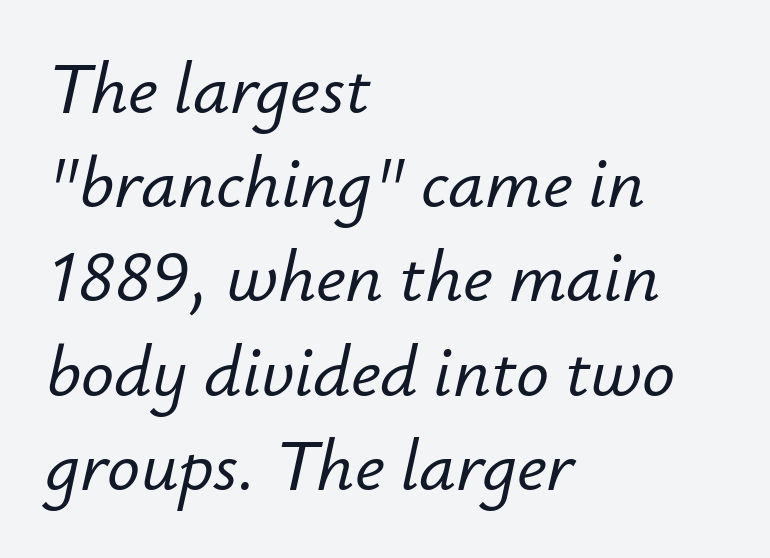
Typeset ragged right — the left edge is the straight one. The area under the type is left untouched. Varying glyph widths throughout — classic text-font behaviour. The line texture is even and compact thanks to regular tracking.
